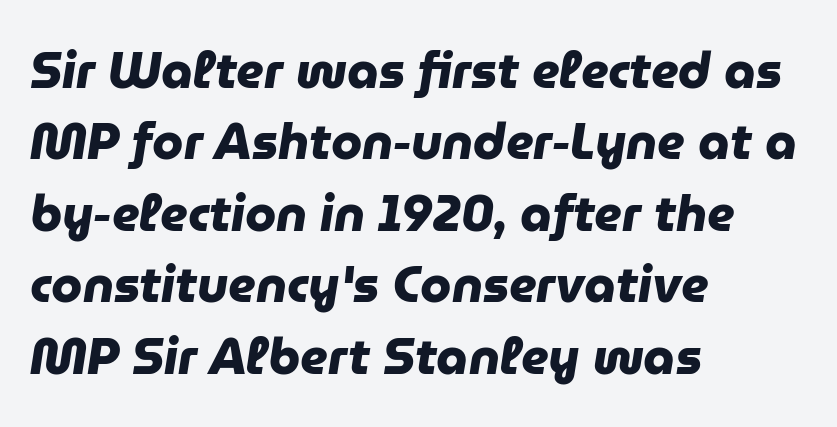
The image shows 50 px heavy sans-serif type; set left-aligned, normal line spacing (1.43x), normal letter spacing, not underlined; low stroke contrast and a medium x-height.
